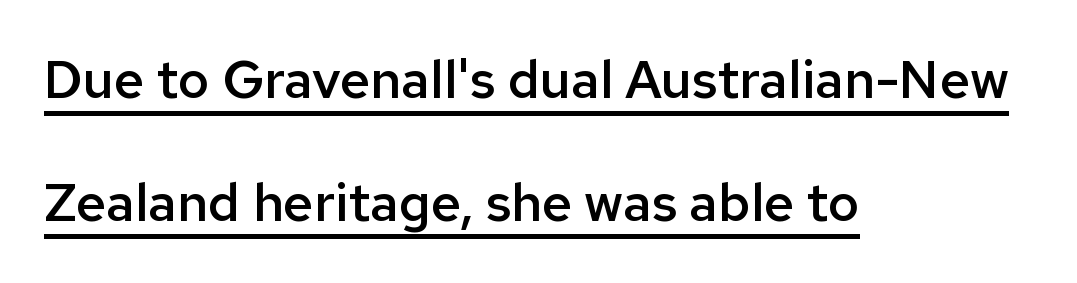
The image shows 53 px semibold sans-serif type, upright; set left-aligned, loose line spacing (2.33x), normal letter spacing, underlined; low stroke contrast and a medium x-height.
